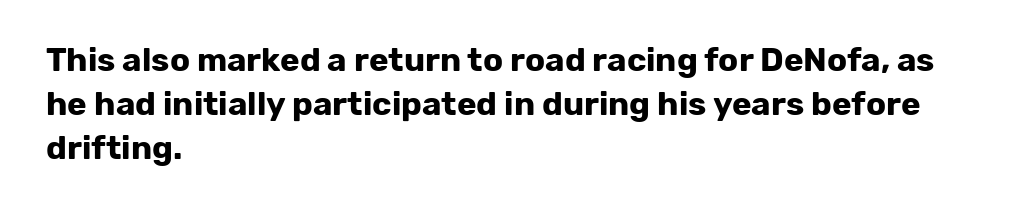
{"serif": "no", "italic": "no", "bold": "yes", "weight": "bold", "width": "normal", "stroke_contrast": "low", "x_height": "medium", "monospaced": "no", "underline": "no", "align": "left", "line_spacing": "normal", "line_spacing_ratio": 1.33, "letter_spacing": "normal", "letter_spacing_em": 0.0, "glyph_px": 33}
